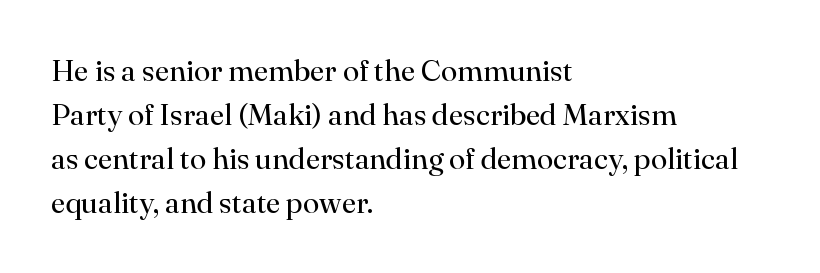
Nothing heavy about these letters — not bold at all. The type family on display is of the serif kind. A typesetter would mark this as roman, not italic. Looks like regular typesetting: each glyph gets only the width it needs. The words here are not underlined.
